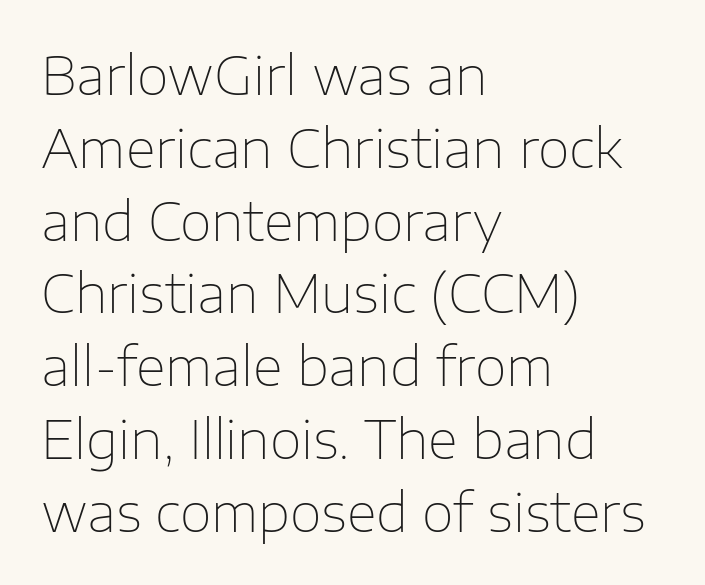
{"serif": "no", "italic": "no", "bold": "no", "weight": "thin", "width": "normal", "stroke_contrast": "low", "x_height": "medium", "monospaced": "no", "underline": "no", "align": "left", "line_spacing": "normal", "line_spacing_ratio": 1.4, "letter_spacing": "normal", "letter_spacing_em": 0.0, "glyph_px": 52}
